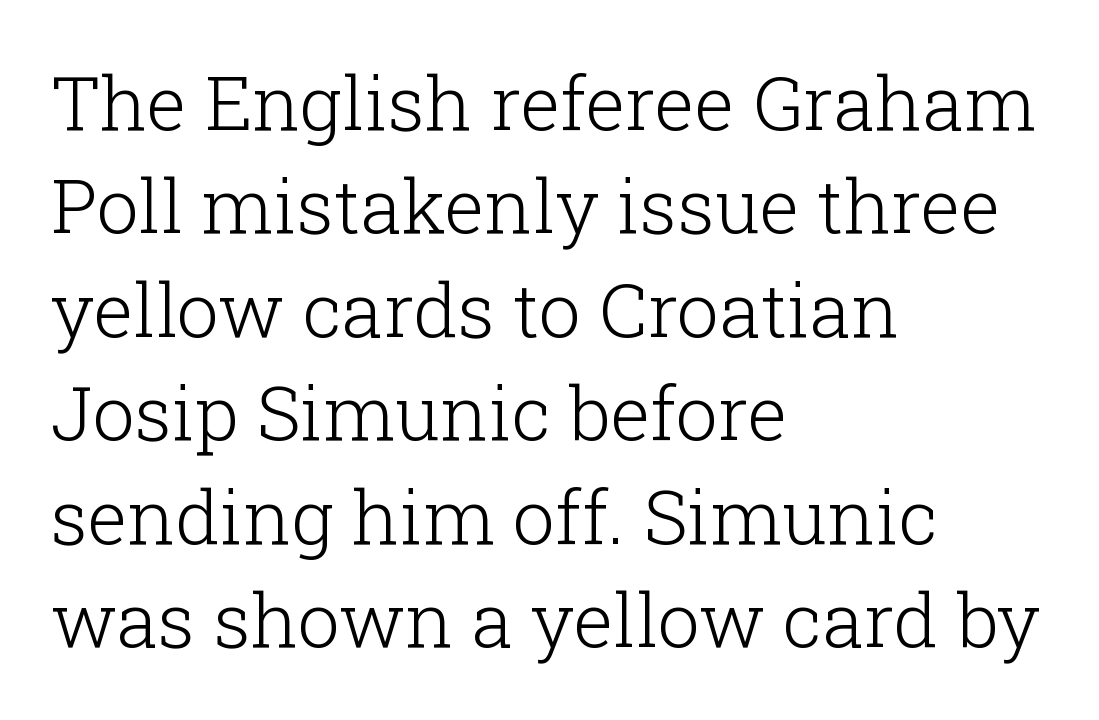
{"serif": "yes", "italic": "no", "bold": "no", "weight": "light", "width": "normal", "stroke_contrast": "low", "x_height": "medium", "monospaced": "no", "underline": "no", "align": "left", "line_spacing": "normal", "line_spacing_ratio": 1.38, "letter_spacing": "normal", "letter_spacing_em": 0.0, "glyph_px": 75}
